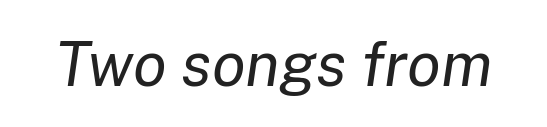
Weight: not bold — regular or lighter. Rendered with sloped, italic letterforms. Anything drawn beneath the words? Only blank space. Do the characters align in a grid? No, the font is proportional. Students, note that the glyphs here touch the page at normal intervals.
